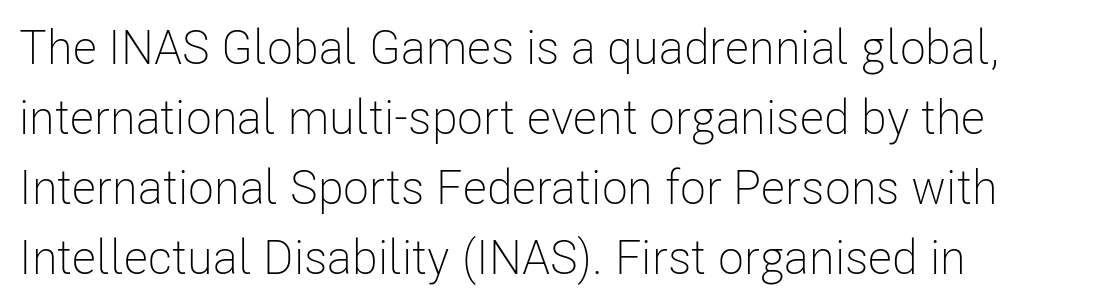
Q: Is the text bold? A: No.
Q: Is the text italic (slanted)? A: No, it is upright.
Q: Is the typeface a serif or a sans-serif typeface? A: Sans-serif.
Q: Is the text underlined? A: No.
Q: How is the paragraph aligned? A: Left-aligned.
Q: Is the spacing between letters normal or unusually wide? A: Normal.
Q: Is the spacing between lines tight, normal or loose? A: Normal.
Q: Width (condensed, normal, or wide)? A: Condensed.
Q: Stroke contrast? A: Low.
Q: x-height? A: Medium.
Q: Monospaced? A: No.
